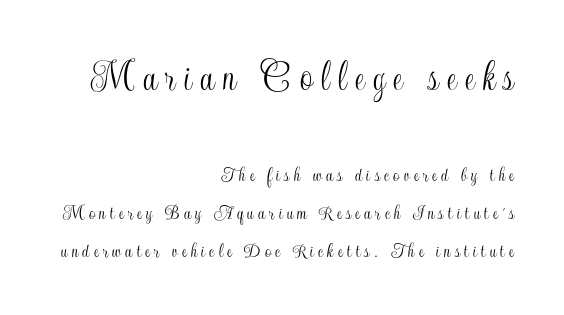
The image shows 44 px condensed type; set right-aligned, line spacing 1.72x, not underlined; the first (top) block is 2.0x larger; a small x-height.
